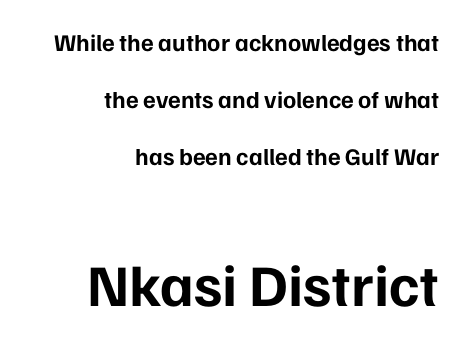
{"serif": "no", "italic": "no", "bold": "yes", "weight": "bold", "width": "normal", "stroke_contrast": "low", "x_height": "medium", "monospaced": "no", "underline": "no", "align": "right", "line_spacing": "loose", "line_spacing_ratio": 2.38, "letter_spacing": "normal", "letter_spacing_em": 0.0, "larger_block": "second", "size_ratio": 2.46, "glyph_px": 59}
